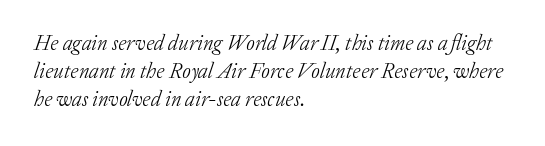
The image shows 21 px text type, italic (leaning right); set left-aligned, normal line spacing (1.33x), normal letter spacing, not underlined.
